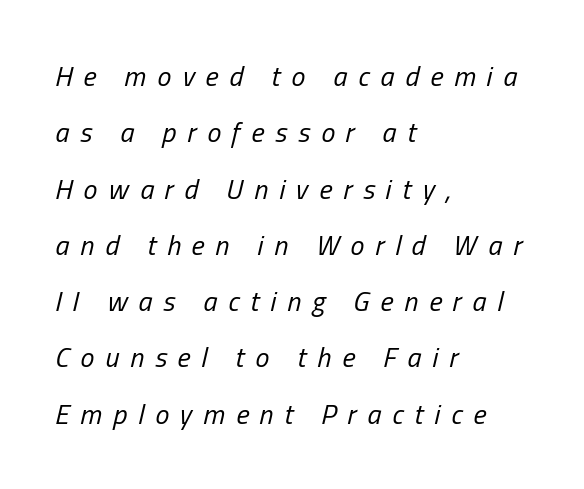
The image shows 28 px regular-weight, condensed type, italic (leaning right); set left-aligned, loose line spacing (2.01x), unusually wide letter spacing (+0.39 em), not underlined; low stroke contrast and a medium x-height.
